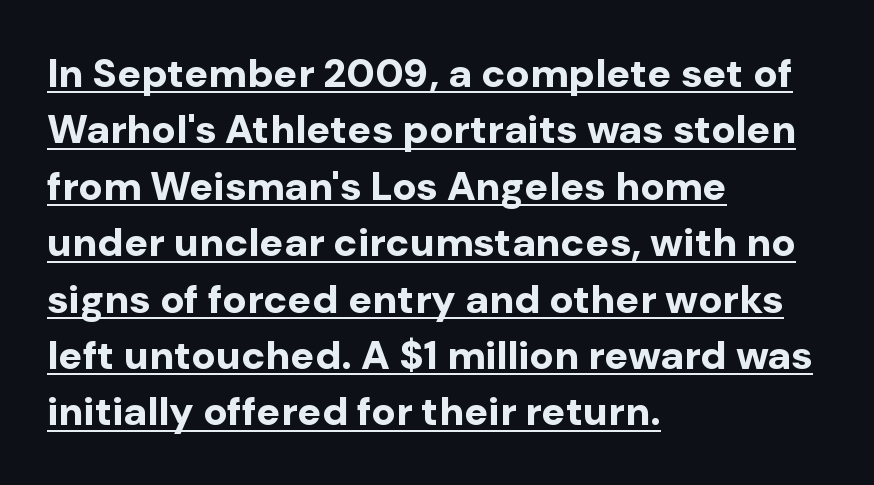
Q: Is the text bold? A: Yes.
Q: Is the text italic (slanted)? A: No, it is upright.
Q: Is the typeface a serif or a sans-serif typeface? A: Sans-serif.
Q: Is the text underlined? A: Yes.
Q: How is the paragraph aligned? A: Left-aligned.
Q: Is the spacing between letters normal or unusually wide? A: Normal.
Q: Is the spacing between lines tight, normal or loose? A: Normal.
Q: Width (condensed, normal, or wide)? A: Normal.
Q: Stroke contrast? A: Low.
Q: x-height? A: Medium.
Q: Monospaced? A: No.
